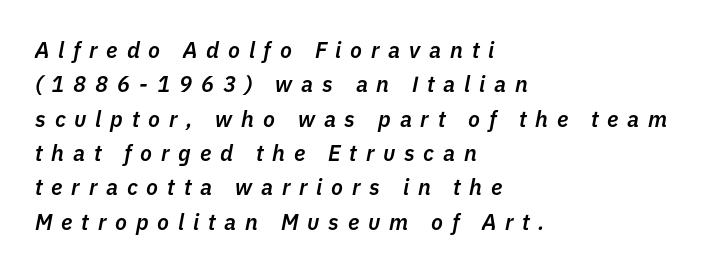
Firm but not heavy-handed strokes: this text is semibold. Slanted lettering throughout. There is plenty of visible air inserted between adjacent glyphs. Evenly set lines give the paragraph a standard silhouette. Every row of glyphs begins at an identical x-position on the left. Lines of text with bare space underneath.
